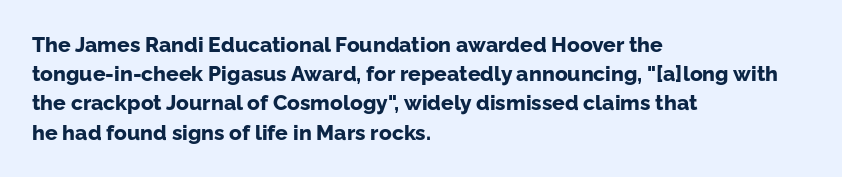
When letters stand straight like this, we call the style roman or upright. Line starts are locked; line ends wander. Quick note: underline off. Words appear dense and cohesive because spacing is normal. A normal amount of white space separates one row of letters from the next.
